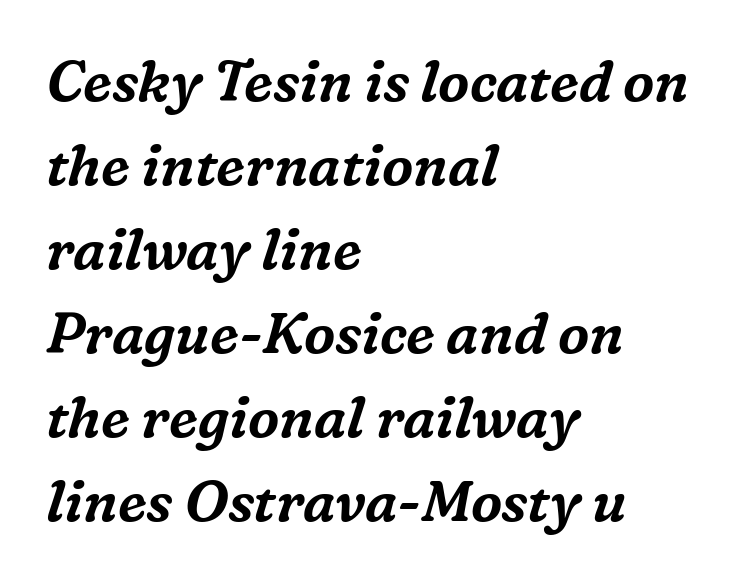
A typesetter would call this proportional, since set widths differ per character. In terms of letterspacing, this is plain default setting. Interline gaps are of average width in this sample. Check the space under the baseline: it is left empty.
